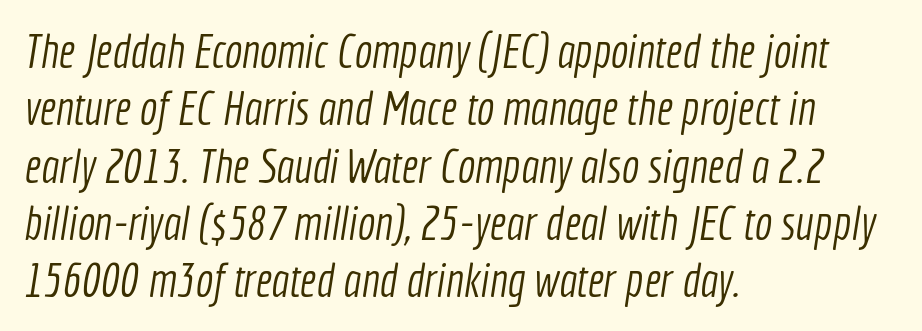
The image shows 47 px light, condensed sans-serif type; set left-aligned, line spacing 1.22x, normal letter spacing, not underlined; a medium x-height.
